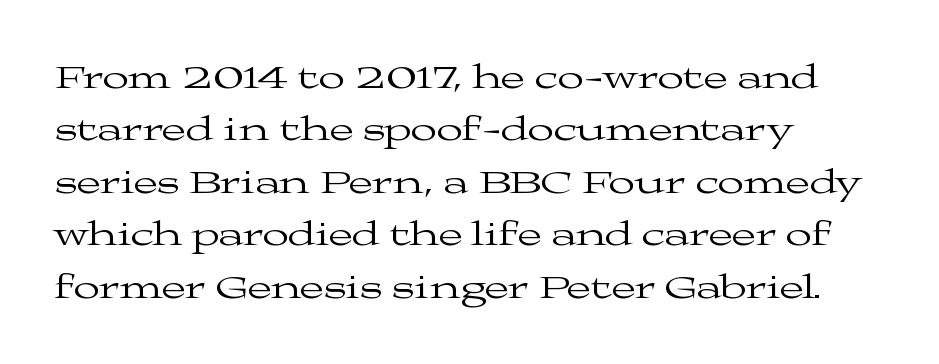
The image shows 35 px regular-weight, wide serif type, upright; set left-aligned, normal line spacing (1.5x), normal letter spacing, not underlined; medium stroke contrast and a medium x-height.
